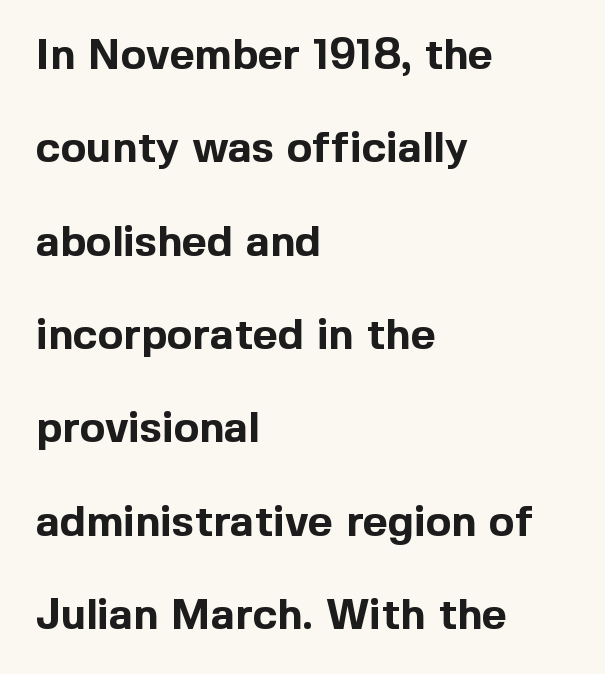
Q: Is the text bold? A: Yes.
Q: Is the text italic (slanted)? A: No, it is upright.
Q: Is the typeface a serif or a sans-serif typeface? A: Sans-serif.
Q: Is the text underlined? A: No.
Q: How is the paragraph aligned? A: Left-aligned.
Q: Is the spacing between letters normal or unusually wide? A: Normal.
Q: Is the spacing between lines tight, normal or loose? A: Loose.
Q: Width (condensed, normal, or wide)? A: Normal.
Q: x-height? A: Medium.
Q: Monospaced? A: No.
